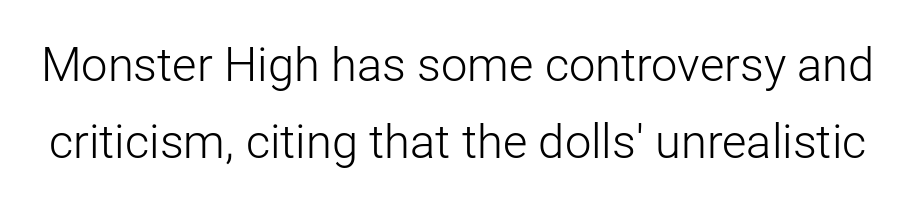
Q: Is the text bold? A: No.
Q: Is the text italic (slanted)? A: No, it is upright.
Q: Is the typeface a serif or a sans-serif typeface? A: Sans-serif.
Q: Is the text underlined? A: No.
Q: Is the spacing between letters normal or unusually wide? A: Normal.
Q: Is the spacing between lines tight, normal or loose? A: Normal.
Q: Width (condensed, normal, or wide)? A: Normal.
Q: Stroke contrast? A: Low.
Q: x-height? A: Medium.
Q: Monospaced? A: No.
